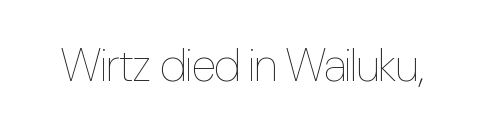
Q: Is the text bold? A: No.
Q: Is the text italic (slanted)? A: No, it is upright.
Q: Is the text underlined? A: No.
Q: Is the spacing between letters normal or unusually wide? A: Normal.
Q: Width (condensed, normal, or wide)? A: Condensed.
Q: Stroke contrast? A: Low.
Q: x-height? A: Medium.
Q: Monospaced? A: No.
